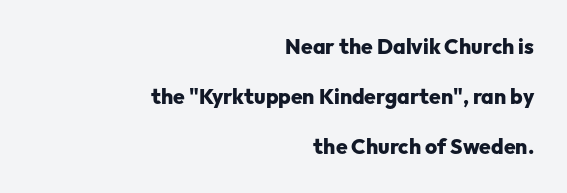
{"italic": "no", "bold": "yes", "underline": "no", "align": "right", "line_spacing": "loose", "line_spacing_ratio": 2.37, "letter_spacing": "normal", "letter_spacing_em": 0.0, "glyph_px": 21}
